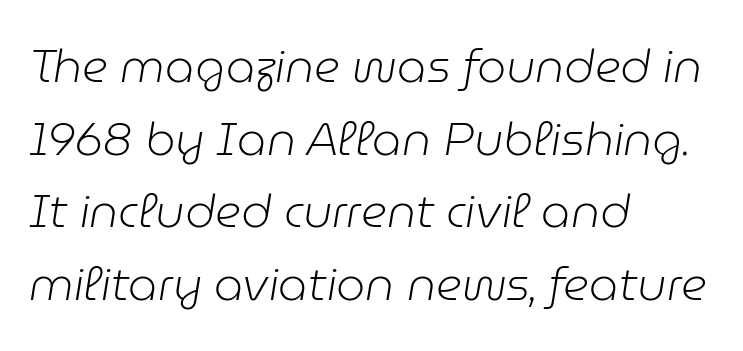
Q: Is the text bold? A: No.
Q: Is the text italic (slanted)? A: Yes, it leans right by about 9 degrees.
Q: Is the text underlined? A: No.
Q: How is the paragraph aligned? A: Left-aligned.
Q: Is the spacing between letters normal or unusually wide? A: Normal.
Q: Is the spacing between lines tight, normal or loose? A: Normal.
Q: Width (condensed, normal, or wide)? A: Normal.
Q: Stroke contrast? A: Low.
Q: x-height? A: Medium.
Q: Monospaced? A: No.
